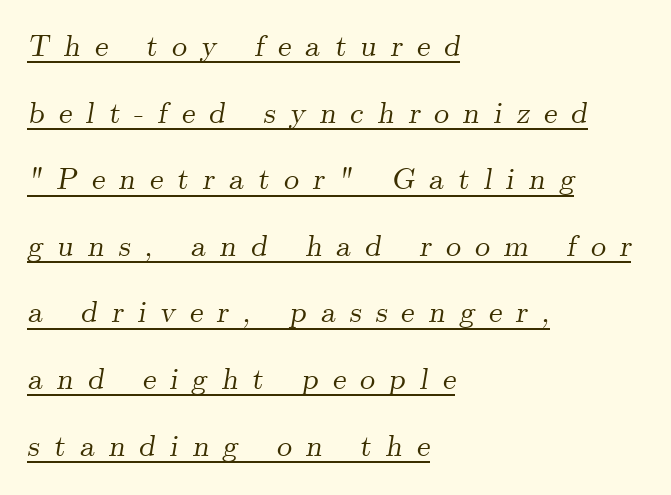
This sample carries an underscore along the baseline area. A typesetter would label this face a serif. In terms of posture, this sample is oblique. Short and long lines alike share a common starting point at left. Honestly, the letter spacing is so wide it's the main thing you notice. In terms of leading, this rendering errs on the spacious side.
